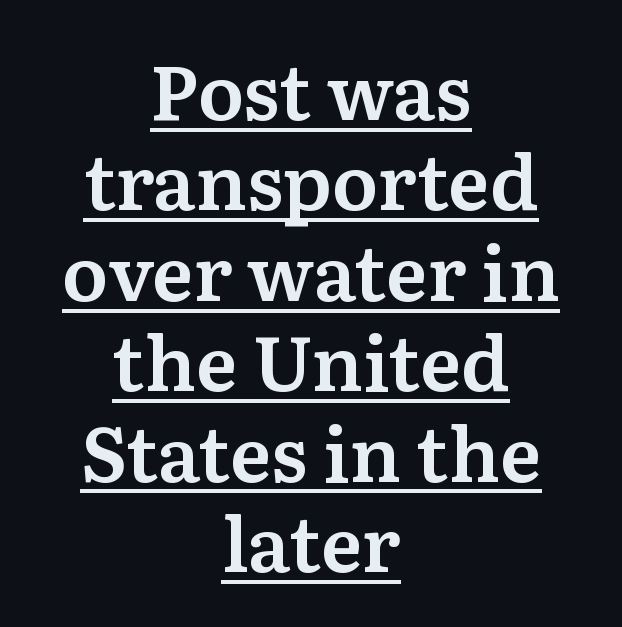
How are the letters spaced? Ordinarily, with no added tracking. Reading down the block, each line starts at a different indent, mirrored at its end. Each letter keeps its own natural width here, so spacing adapts to shape. I'd call this a serif setting — the letters wear small feet.
